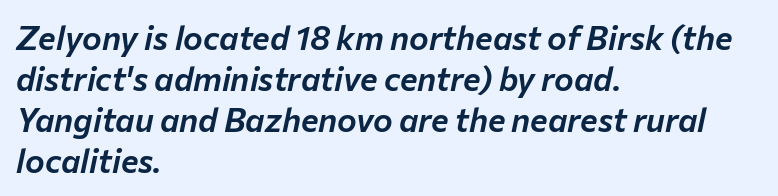
In terms of posture, this sample is oblique. Nobody drew a line under any word here. Spacing verdict: proportional, widths tailored to each character. The typesetter chose a ragged-right arrangement here.
